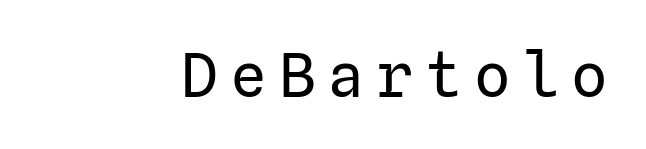
{"serif": "no", "italic": "no", "bold": "no", "weight": "regular", "width": "normal", "stroke_contrast": "low", "x_height": "medium", "underline": "no", "align": "right", "letter_spacing": "wide", "letter_spacing_em": 0.2, "glyph_px": 61}
